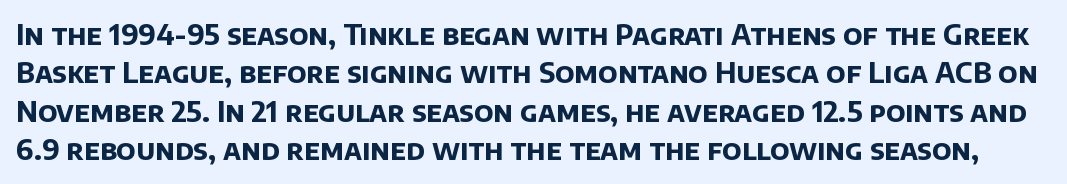
Q: Is the text bold? A: Yes.
Q: Is the typeface a serif or a sans-serif typeface? A: Sans-serif.
Q: Is the text underlined? A: No.
Q: Is the spacing between letters normal or unusually wide? A: Normal.
Q: Is the spacing between lines tight, normal or loose? A: Normal.
Q: Width (condensed, normal, or wide)? A: Normal.
Q: Stroke contrast? A: Low.
Q: x-height? A: Large.
Q: Monospaced? A: No.
